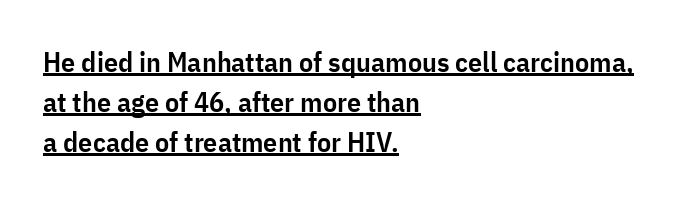
{"serif": "no", "italic": "no", "bold": "semi", "weight": "semibold", "width": "condensed", "stroke_contrast": "low", "x_height": "medium", "monospaced": "no", "underline": "yes", "align": "left", "line_spacing": "normal", "line_spacing_ratio": 1.43, "letter_spacing": "normal", "letter_spacing_em": 0.0, "glyph_px": 28}
